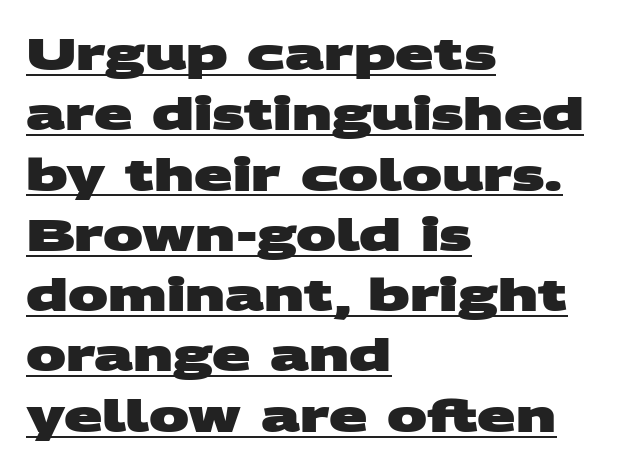
The image shows 45 px heavy, wide sans-serif type; set left-aligned, normal line spacing (1.34x), normal letter spacing, underlined; medium stroke contrast and a large x-height.
